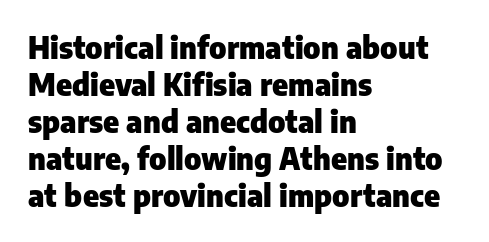
Ascenders rise straight up at ninety degrees. Character widths vary here, with narrow letters taking less room than wide ones. Beneath every word, the page is bare. How are the letters spaced? Ordinarily, with no added tracking. Notice how the passage keeps a crisp vertical edge on the left only. Serif or sans? Sans — the stroke terminals are bare.
